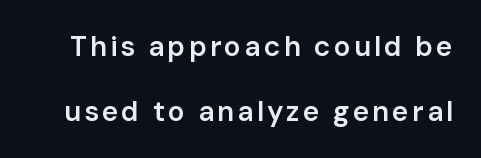
{"serif": "no", "italic": "no", "bold": "semi", "weight": "semibold", "width": "normal", "stroke_contrast": "low", "x_height": "medium", "monospaced": "no", "underline": "no", "line_spacing": "loose", "line_spacing_ratio": 2.32, "glyph_px": 28}
